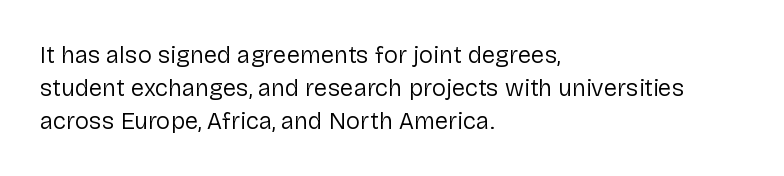
Q: Is the text bold? A: No.
Q: Is the text italic (slanted)? A: No, it is upright.
Q: Is the text underlined? A: No.
Q: How is the paragraph aligned? A: Left-aligned.
Q: Is the spacing between letters normal or unusually wide? A: Normal.
Q: Is the spacing between lines tight, normal or loose? A: Normal.
